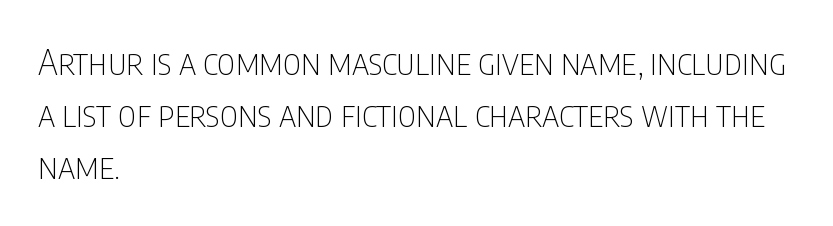
{"serif": "no", "italic": "no", "bold": "no", "weight": "thin", "width": "condensed", "stroke_contrast": "low", "x_height": "large", "monospaced": "no", "underline": "no", "align": "left", "line_spacing": "normal", "line_spacing_ratio": 1.49, "letter_spacing": "normal", "letter_spacing_em": 0.0, "glyph_px": 35}
